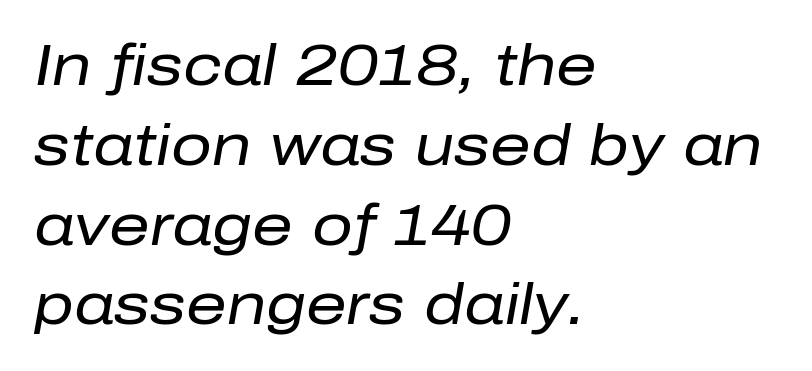
This rendering features lettering with no underline. Note the varied advance widths — an 'i' is clearly narrower than an 'm'. In terms of leading, this rendering sits right in the middle. You can tell it's italic because the verticals aren't actually vertical. No extra tracking has been applied to these lines.
